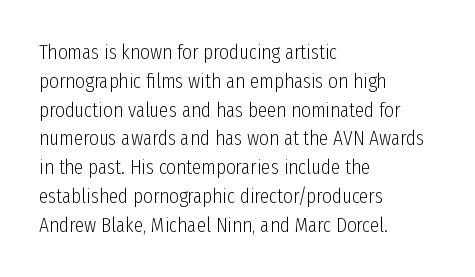
The image shows 21 px text type, upright; set left-aligned, normal line spacing (1.37x), normal letter spacing, not underlined.
